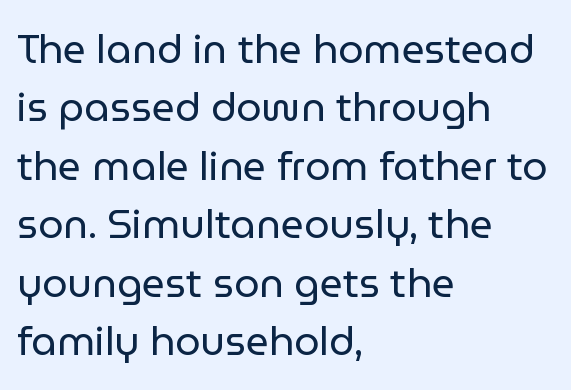
The space between consecutive lines is moderate. The face used here is a sans, in the tradition of grotesques and geometrics. The gap between lines stays unmarked. Teacher's note: observe the even left margin — that is flush-left alignment. Posture: vertical. This sample has the flowing, uneven cadence of proportional lettering.
